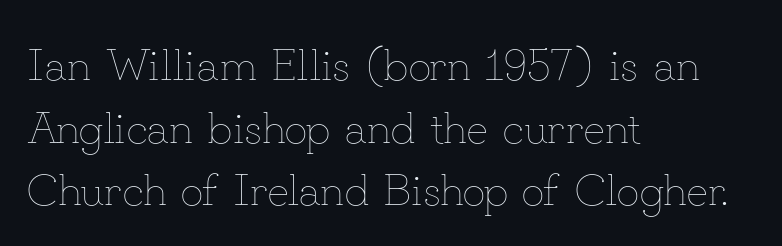
In terms of posture, this sample is upright. Clear beneath every line of the passage. These lines sit exactly where default settings would place them. Here the designer chose a conventional face with non-uniform glyph widths. Left-aligned paragraph, ragged on the right.
